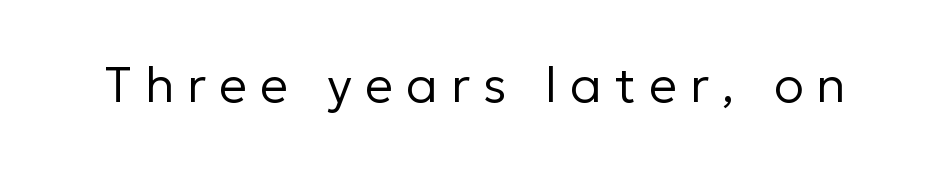
{"serif": "no", "italic": "no", "bold": "no", "weight": "regular", "width": "normal", "stroke_contrast": "low", "x_height": "medium", "monospaced": "no", "underline": "no", "letter_spacing": "wide", "letter_spacing_em": 0.26, "glyph_px": 50}
